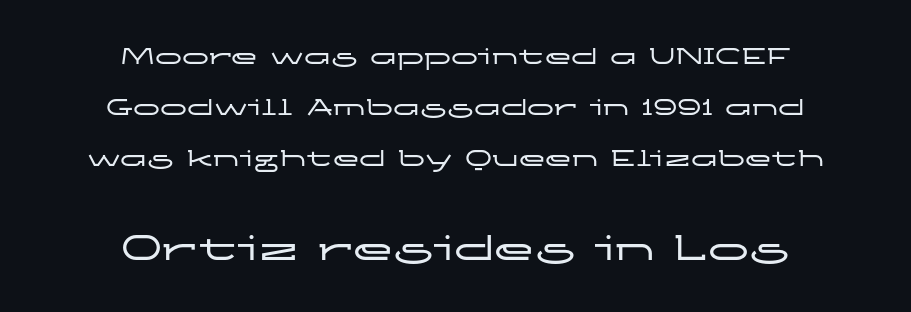
The image shows 41 px wide sans-serif type, upright; set centered, line spacing 1.88x, normal letter spacing, not underlined; the second (bottom) block is 1.52x larger; low stroke contrast and a medium x-height.
